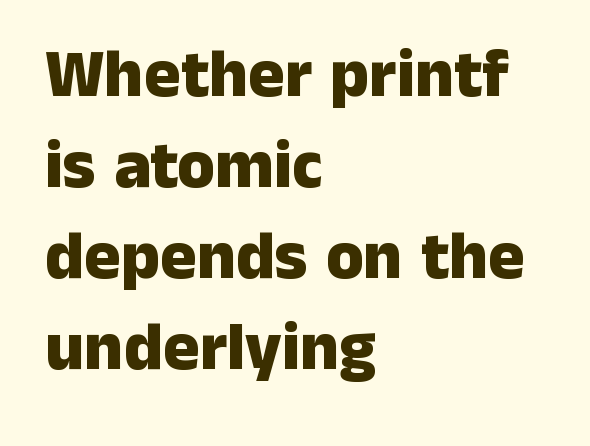
The image shows 68 px heavy sans-serif type, upright; set left-aligned, normal line spacing (1.34x), normal letter spacing, not underlined; low stroke contrast and a medium x-height.
